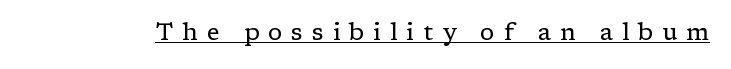
{"italic": "no", "bold": "no", "underline": "yes", "letter_spacing": "wide", "letter_spacing_em": 0.37, "glyph_px": 24}
